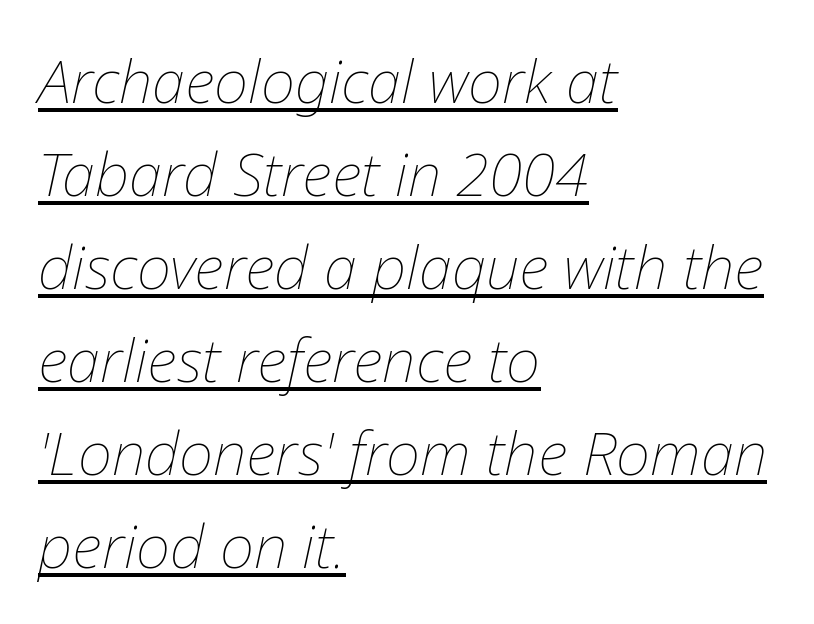
Q: Is the text bold? A: No.
Q: Is the text italic (slanted)? A: Yes, it leans right by about 12 degrees.
Q: Is the text underlined? A: Yes.
Q: How is the paragraph aligned? A: Left-aligned.
Q: Is the spacing between letters normal or unusually wide? A: Normal.
Q: Is the spacing between lines tight, normal or loose? A: Normal.
Q: Width (condensed, normal, or wide)? A: Normal.
Q: Stroke contrast? A: Low.
Q: x-height? A: Medium.
Q: Monospaced? A: No.
